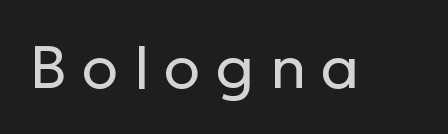
The image shows 60 px regular-weight sans-serif type, upright; set unusually wide letter spacing (+0.26 em), not underlined; low stroke contrast and a medium x-height.
